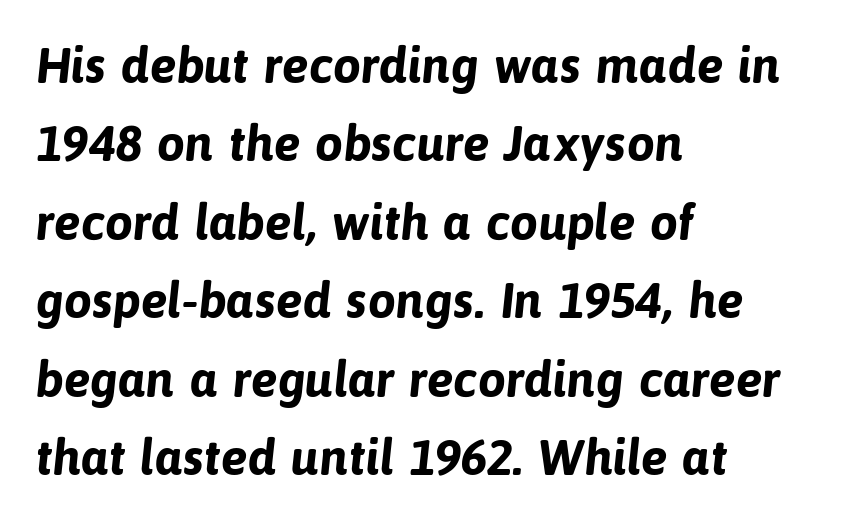
{"serif": "no", "bold": "yes", "weight": "bold", "width": "normal", "stroke_contrast": "low", "x_height": "medium", "monospaced": "no", "underline": "no", "align": "left", "line_spacing": "normal", "line_spacing_ratio": 1.57, "letter_spacing": "normal", "letter_spacing_em": 0.0, "glyph_px": 50}
